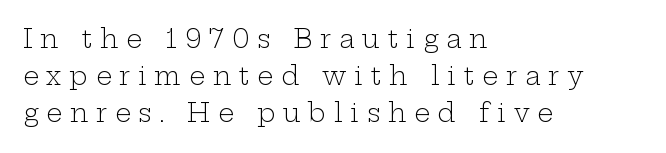
The typesetter chose a ragged-right arrangement here. Descenders are the only things crossing below the line. The gaps between neighbouring characters are conspicuously large. Ascenders rise straight up at ninety degrees. Regarding leading, the lines here are spaced in the standard way.
